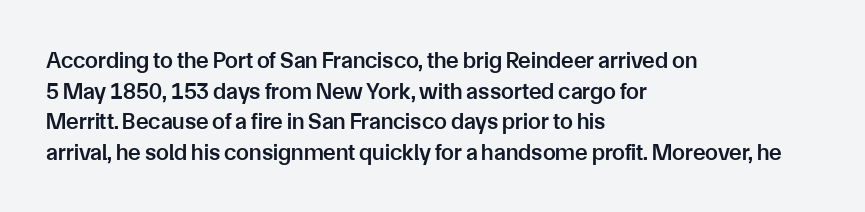
Is there any slant? The stems are plumb. The leading is moderate, giving the passage an even texture. A bit beefed up — I'd call it semibold rather than bold. No word sits above an underline. Characters follow at the spacing the type designer built in. Compared with a centered layout, this one pins lines to the left instead.
